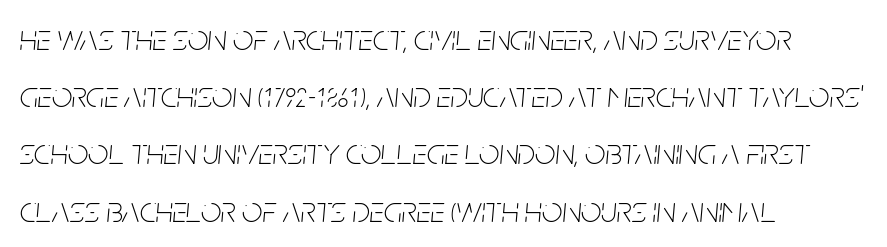
Quick note: underline off. Caption: multi-line text, flush left, ragged right. Line spacing here is normal. The glyphs look as if they've been sheared to an angle. Note the varied advance widths — an 'i' is clearly narrower than an 'm'. Letters have the restrained weight of plain body copy at most.
